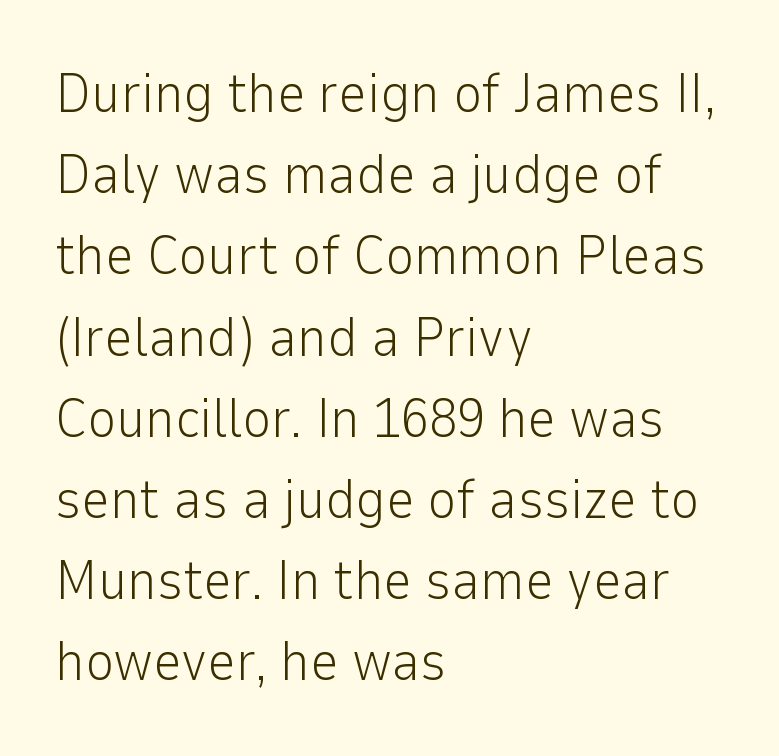
Varying glyph widths throughout — classic text-font behaviour. The lettering holds an erect, upright posture throughout. Letters rest on an invisible, unmarked baseline. Check where the strokes stop: nothing finishes them off — pure sans. Compared with a typical body face, this is equally light or lighter still. Horizontally, the lines are justified to the leading edge only.
